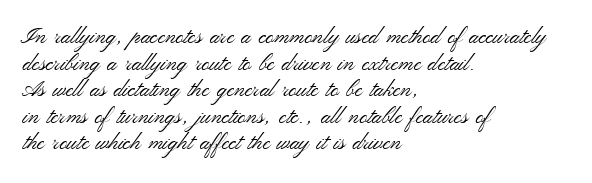
{"bold": "no", "underline": "no", "align": "left", "line_spacing_ratio": 1.21, "letter_spacing": "normal", "letter_spacing_em": 0.0, "glyph_px": 22}
